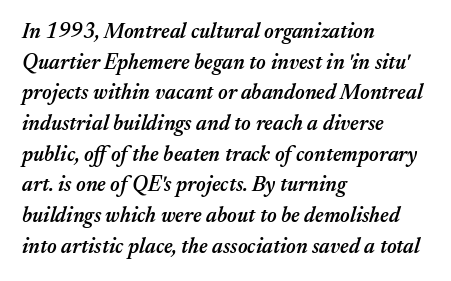
Q: Is the text bold? A: Semi-bold.
Q: Is the text italic (slanted)? A: Yes, it leans right by about 17 degrees.
Q: Is the text underlined? A: No.
Q: How is the paragraph aligned? A: Left-aligned.
Q: Is the spacing between letters normal or unusually wide? A: Normal.
Q: Is the spacing between lines tight, normal or loose? A: Normal.
